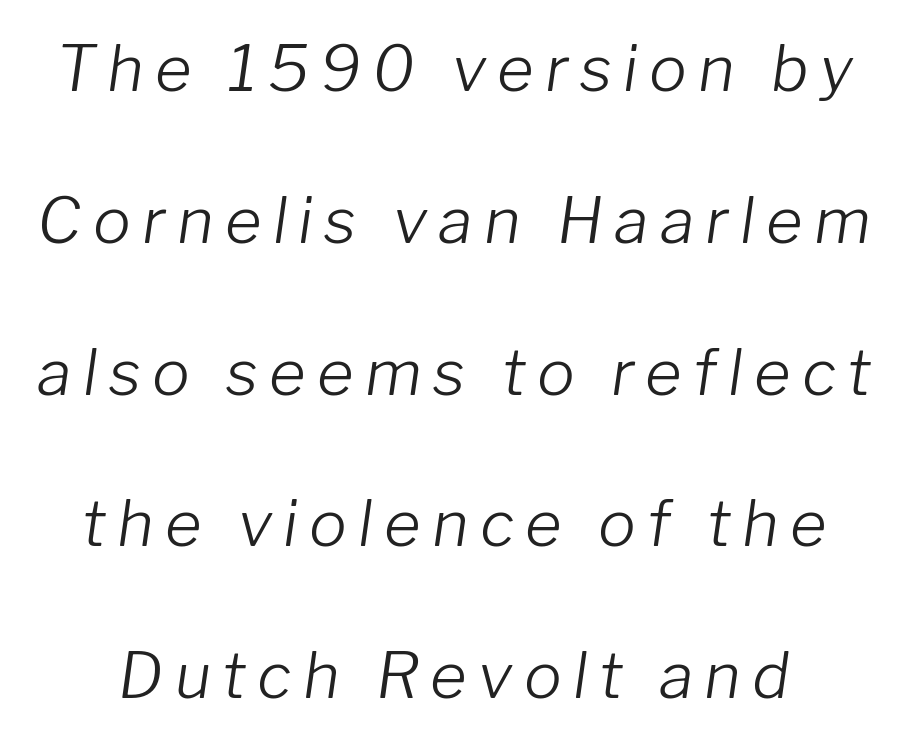
The image shows 63 px light type, italic (leaning right); set loose line spacing (2.41x), not underlined; low stroke contrast and a medium x-height.
